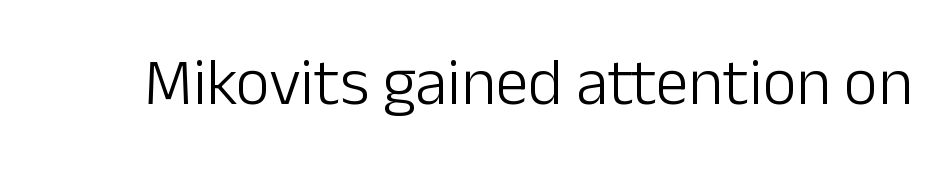
Type without underlining. Stem width sits at or under what a default text font uses. Think of a printed novel: that variable character pitch is what you see here. This is sans-serif lettering, the kind often seen on screens and signage.
